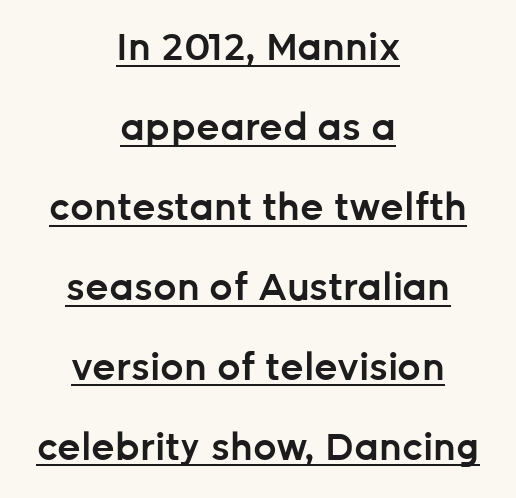
{"serif": "no", "italic": "no", "bold": "semi", "weight": "semibold", "width": "normal", "stroke_contrast": "low", "x_height": "medium", "monospaced": "no", "underline": "yes", "align": "center", "line_spacing": "loose", "line_spacing_ratio": 2.16, "letter_spacing": "normal", "letter_spacing_em": 0.0, "glyph_px": 37}
